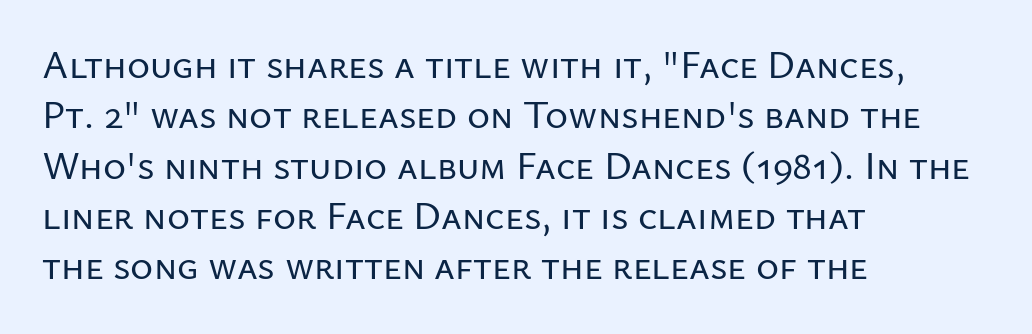
The image shows 39 px sans-serif type, upright; set left-aligned, normal line spacing (1.29x), normal letter spacing, not underlined; low stroke contrast and a medium x-height.
